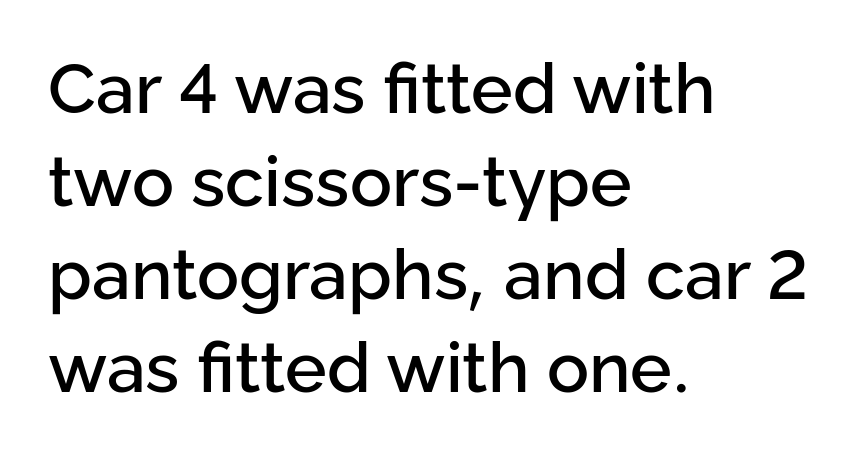
The image shows 70 px sans-serif type, upright; set left-aligned, normal line spacing (1.33x), normal letter spacing, not underlined; low stroke contrast and a medium x-height.
